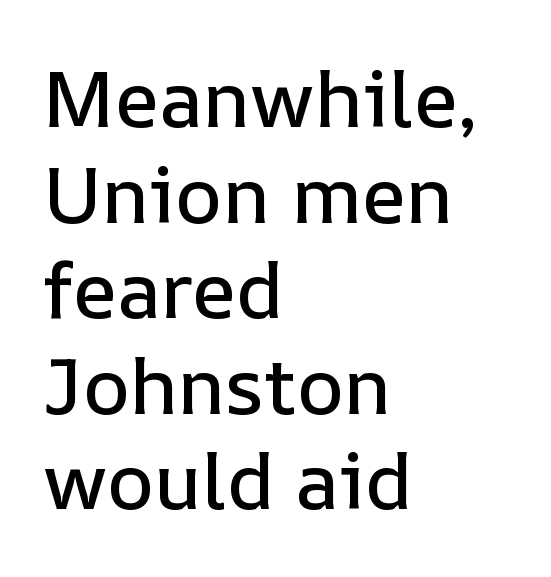
The image shows 79 px text type, upright; set left-aligned, line spacing 1.21x, normal letter spacing, not underlined; low stroke contrast and a medium x-height.
